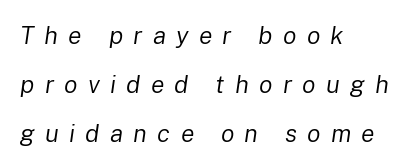
{"italic": "yes", "lean": "right", "slant_degrees": 8, "bold": "no", "underline": "no", "align": "left", "line_spacing": "loose", "line_spacing_ratio": 1.96, "letter_spacing": "wide", "letter_spacing_em": 0.41, "glyph_px": 25}
